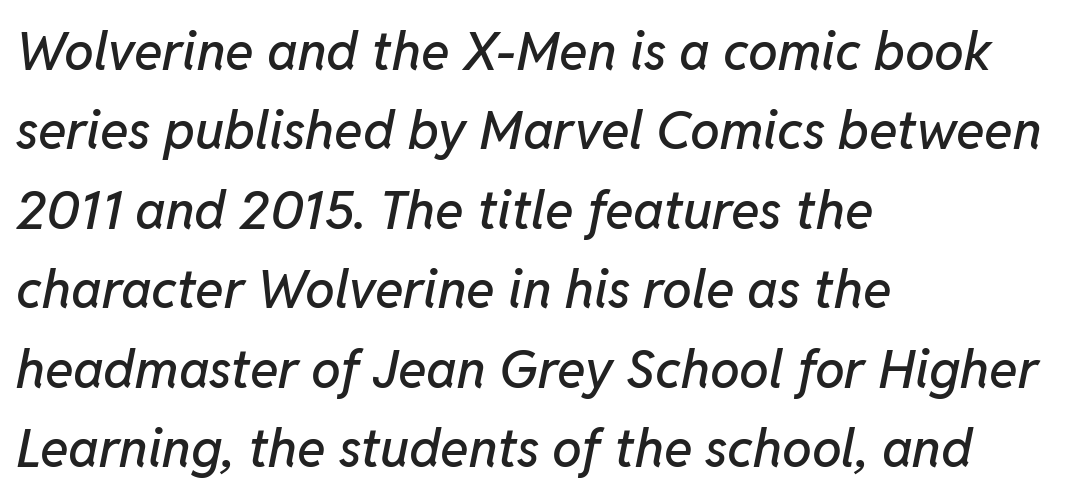
The image shows 53 px text type, italic (leaning right); set left-aligned, normal line spacing (1.5x), normal letter spacing, not underlined; low stroke contrast and a medium x-height.
